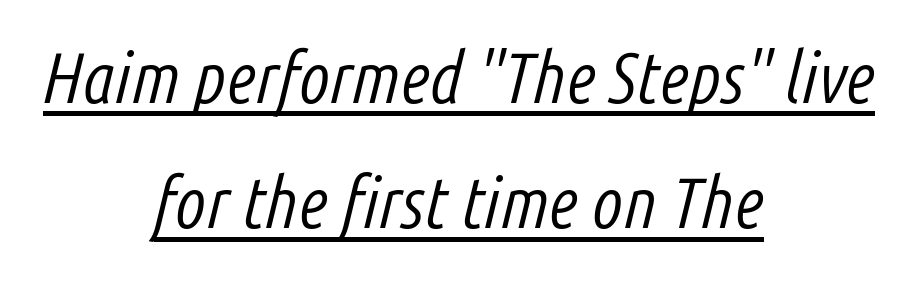
{"italic": "yes", "lean": "right", "slant_degrees": 14, "bold": "no", "weight": "light", "width": "condensed", "stroke_contrast": "low", "x_height": "medium", "monospaced": "no", "underline": "yes", "align": "center", "line_spacing_ratio": 1.74, "letter_spacing": "normal", "letter_spacing_em": 0.0, "glyph_px": 72}
